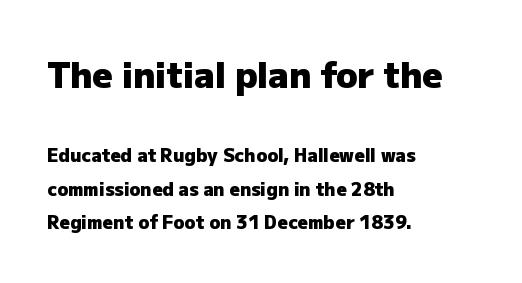
{"serif": "no", "italic": "no", "bold": "yes", "weight": "heavy", "width": "normal", "stroke_contrast": "low", "x_height": "medium", "monospaced": "no", "underline": "no", "align": "left", "line_spacing_ratio": 1.88, "letter_spacing": "normal", "letter_spacing_em": 0.0, "larger_block": "first", "size_ratio": 1.94, "glyph_px": 35}
